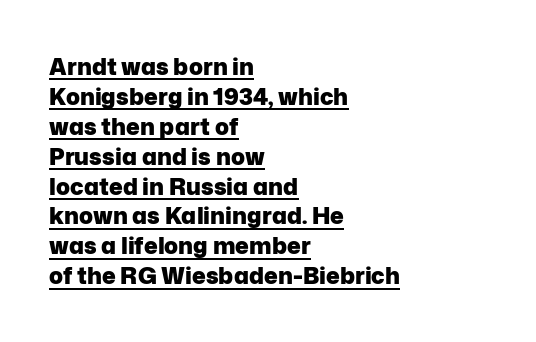
Q: Is the text bold? A: Yes.
Q: Is the text italic (slanted)? A: No, it is upright.
Q: Is the text underlined? A: Yes.
Q: How is the paragraph aligned? A: Left-aligned.
Q: Is the spacing between letters normal or unusually wide? A: Normal.
Q: Is the spacing between lines tight, normal or loose? A: Normal.
